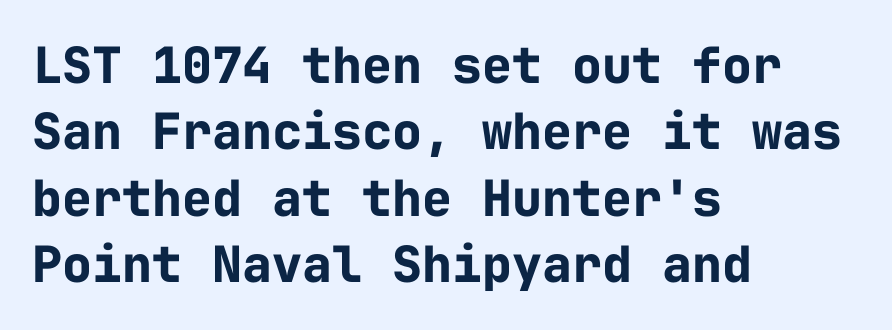
Q: Is the text bold? A: Yes.
Q: Is the text italic (slanted)? A: No, it is upright.
Q: Is the typeface a serif or a sans-serif typeface? A: Sans-serif.
Q: Is the text underlined? A: No.
Q: How is the paragraph aligned? A: Left-aligned.
Q: Is the spacing between letters normal or unusually wide? A: Normal.
Q: Is the spacing between lines tight, normal or loose? A: Normal.
Q: Width (condensed, normal, or wide)? A: Normal.
Q: Stroke contrast? A: Low.
Q: x-height? A: Medium.
Q: Monospaced? A: Yes.
